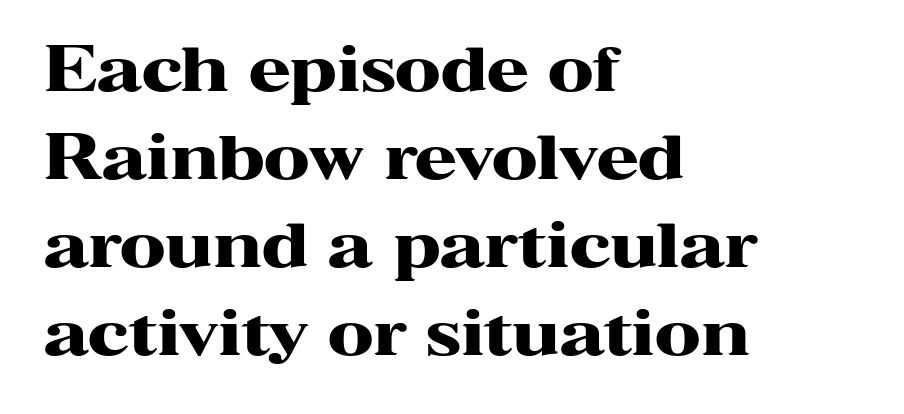
Vertically, the passage feels balanced, rows spaced as you'd expect. Each letter's strokes conclude with small projecting serifs. Do the characters align in a grid? No, the font is proportional. Nothing unusual about the tracking: characters are spaced as the font intends. This is the regular roman posture of the typeface. The typesetter chose a ragged-right arrangement here.
